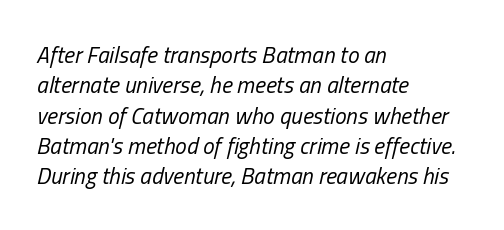
{"italic": "yes", "lean": "right", "slant_degrees": 13, "bold": "no", "underline": "no", "align": "left", "line_spacing": "normal", "line_spacing_ratio": 1.32, "letter_spacing": "normal", "letter_spacing_em": 0.0, "glyph_px": 23}
